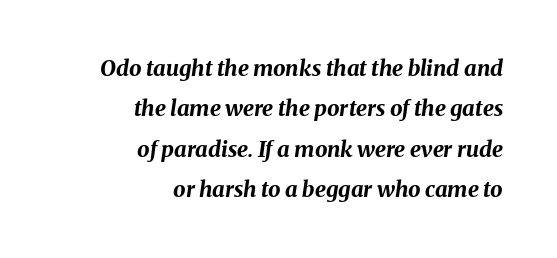
The image shows 22 px bold type, italic (leaning right); set right-aligned, line spacing 1.84x, normal letter spacing, not underlined.
